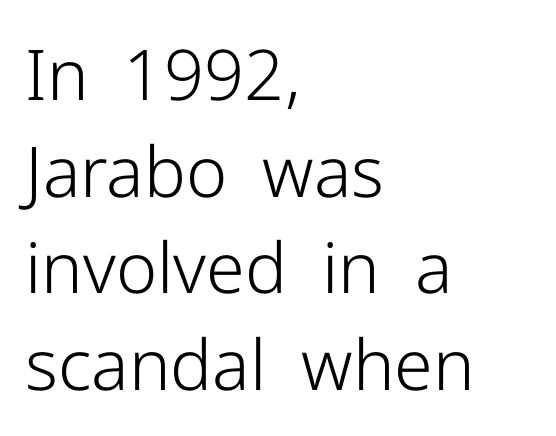
The letterforms sit at book weight or below. These lines are rendered in a variable-pitch font. You can tell from the bare stems that sans-serif type was used. If you measured baseline to baseline, you'd find a middling distance.
